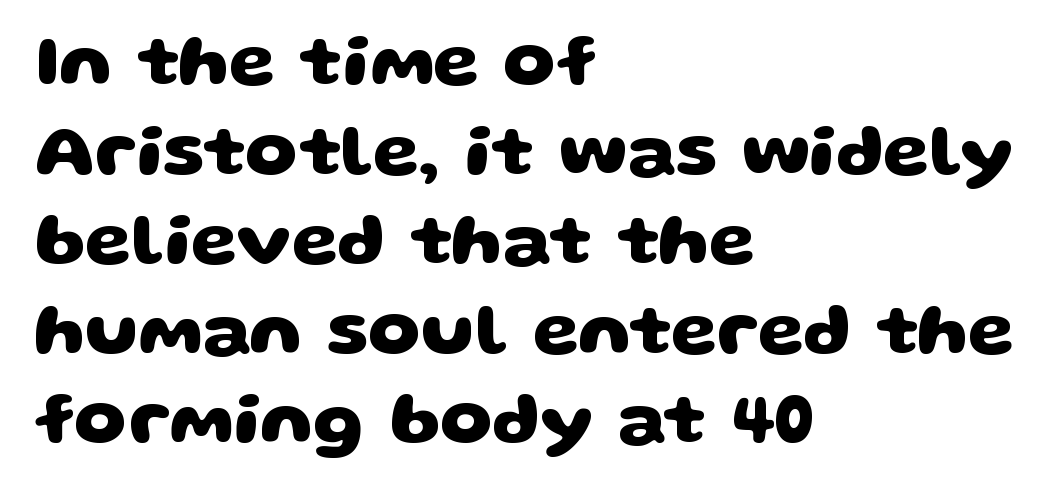
The image shows 74 px heavy, wide sans-serif type; set left-aligned, line spacing 1.21x, normal letter spacing, not underlined; low stroke contrast and a large x-height.
